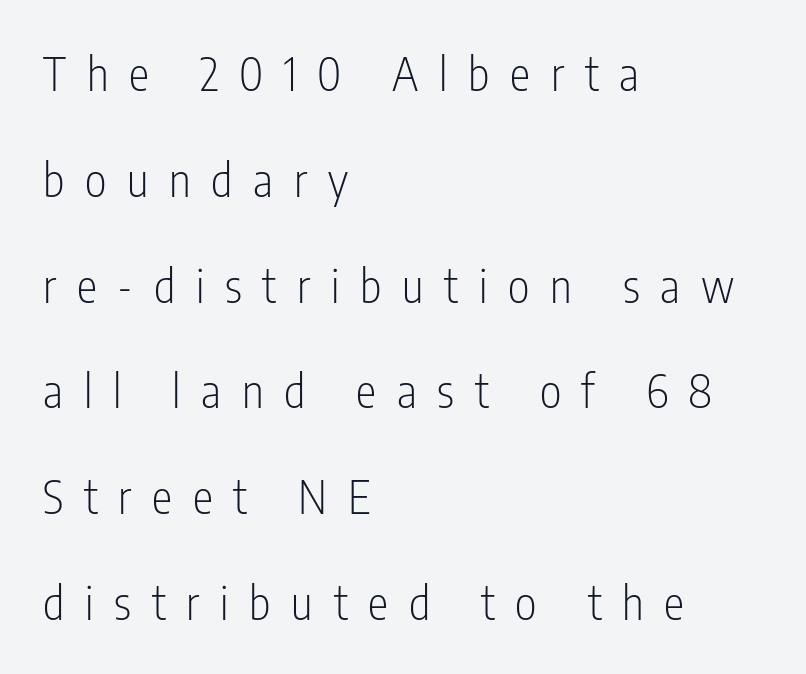
Q: Is the text bold? A: No.
Q: Is the text italic (slanted)? A: No, it is upright.
Q: Is the typeface a serif or a sans-serif typeface? A: Sans-serif.
Q: Is the text underlined? A: No.
Q: How is the paragraph aligned? A: Left-aligned.
Q: Is the spacing between letters normal or unusually wide? A: Unusually wide.
Q: Is the spacing between lines tight, normal or loose? A: Loose.
Q: Width (condensed, normal, or wide)? A: Condensed.
Q: Stroke contrast? A: Low.
Q: x-height? A: Medium.
Q: Monospaced? A: No.
